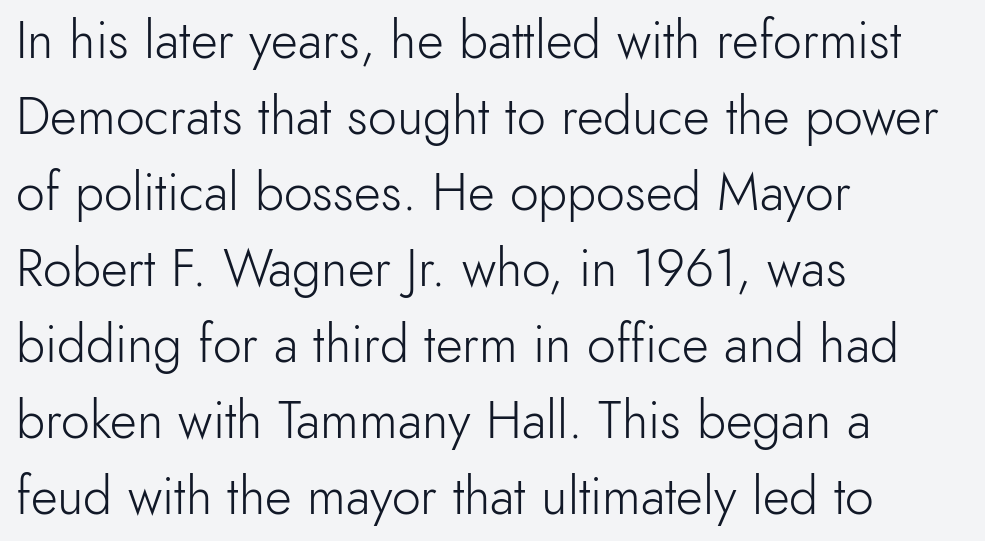
There is no visible air inserted between adjacent glyphs. This rendering features lettering with no underline. No letter is thick-stroked: the sample isn't bold. Here the designer chose a conventional face with non-uniform glyph widths. Letterform terminals end flat and unadorned throughout the passage. The letters stand upright; this is a roman face.
